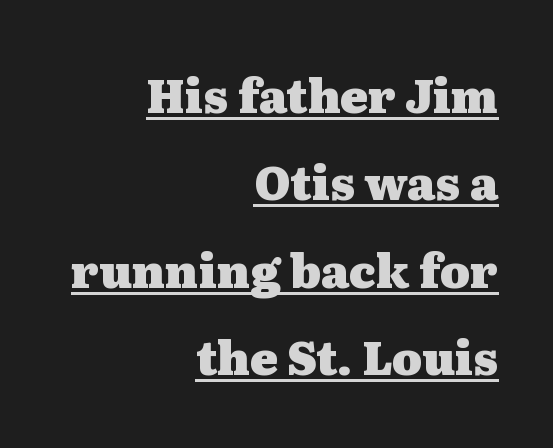
{"serif": "yes", "italic": "no", "bold": "yes", "weight": "heavy", "width": "wide", "stroke_contrast": "medium", "x_height": "medium", "monospaced": "no", "underline": "yes", "align": "right", "line_spacing": "loose", "line_spacing_ratio": 1.9, "letter_spacing": "normal", "letter_spacing_em": 0.0, "glyph_px": 46}
